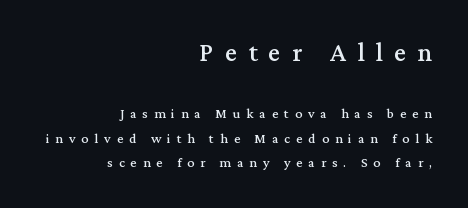
The image shows 27 px text type, upright; set right-aligned, line spacing 1.76x, unusually wide letter spacing (+0.42 em), not underlined; the first (top) block is 1.93x larger.
